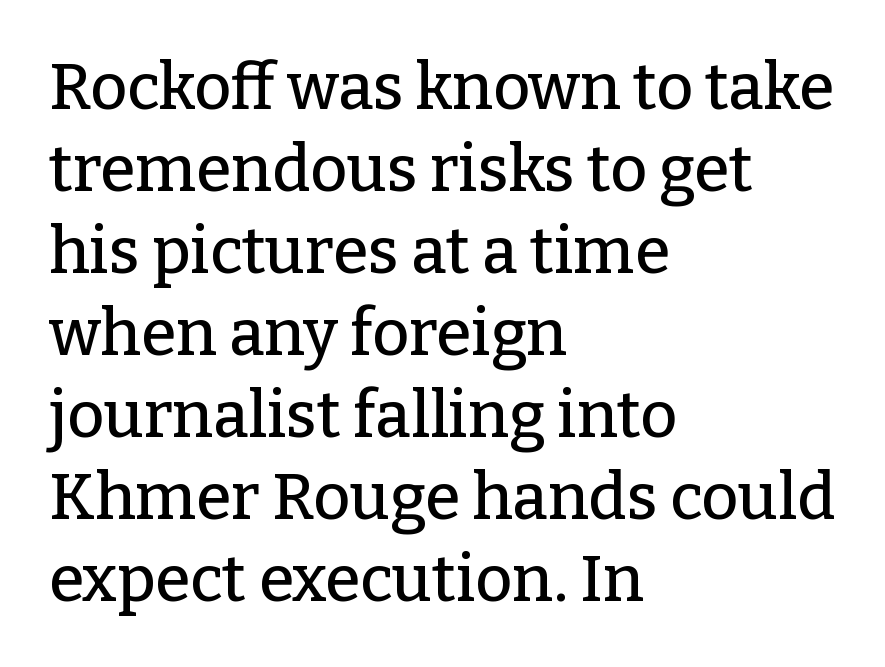
{"serif": "yes", "italic": "no", "width": "normal", "stroke_contrast": "low", "x_height": "medium", "monospaced": "no", "underline": "no", "align": "left", "line_spacing": "normal", "line_spacing_ratio": 1.28, "letter_spacing": "normal", "letter_spacing_em": 0.0, "glyph_px": 64}
